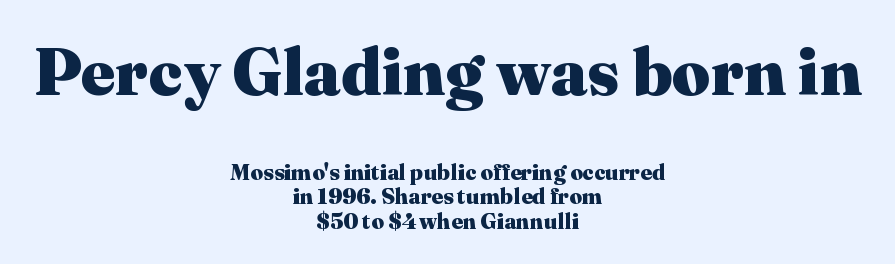
The image shows 67 px heavy serif type, upright; set centered, tight line spacing (1.12x), normal letter spacing, not underlined; the first (top) block is 3.05x larger; medium stroke contrast and a medium x-height.
